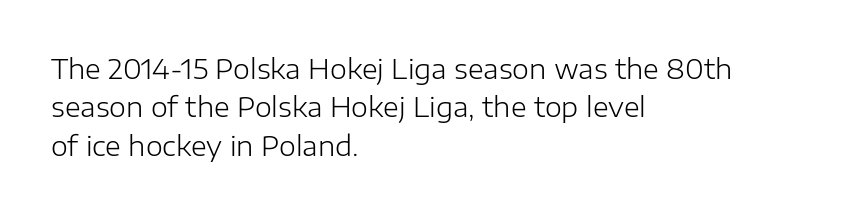
The image shows 27 px text type, upright; set left-aligned, normal line spacing (1.42x), normal letter spacing, not underlined.
